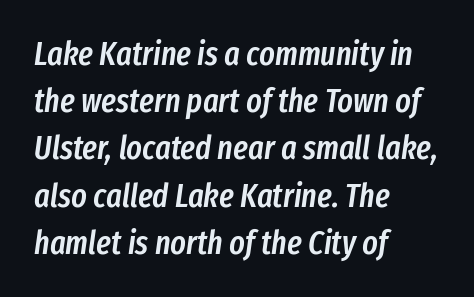
{"italic": "yes", "lean": "right", "slant_degrees": 8, "bold": "semi", "weight": "semibold", "width": "condensed", "stroke_contrast": "low", "x_height": "medium", "monospaced": "no", "underline": "no", "align": "left", "line_spacing": "normal", "line_spacing_ratio": 1.43, "letter_spacing": "normal", "letter_spacing_em": 0.0, "glyph_px": 33}
